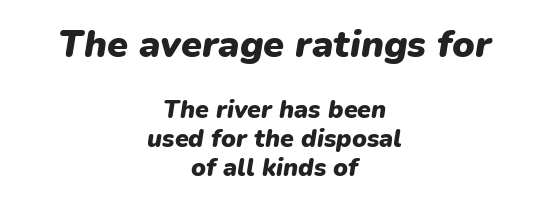
Words appear dense and cohesive because spacing is normal. The initial chunk of copy outweighs the following chunk in type size. The rag falls on both sides of this text block equally. Is this a fixed-width face? No — the glyphs have proportional, varying widths. The space directly below the letters is spotless.
